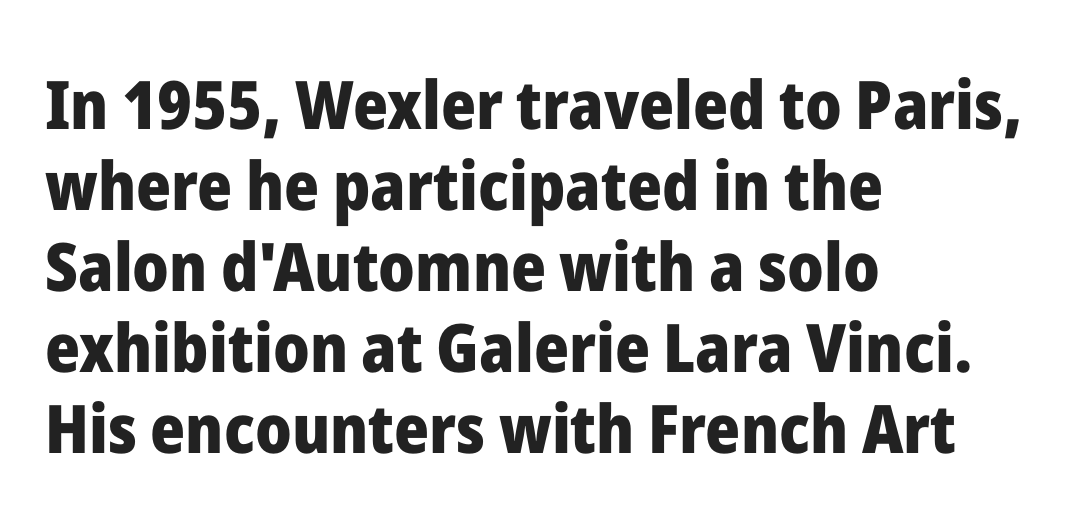
The image shows 67 px heavy sans-serif type, upright; set left-aligned, line spacing 1.21x, normal letter spacing, not underlined; low stroke contrast and a medium x-height.
